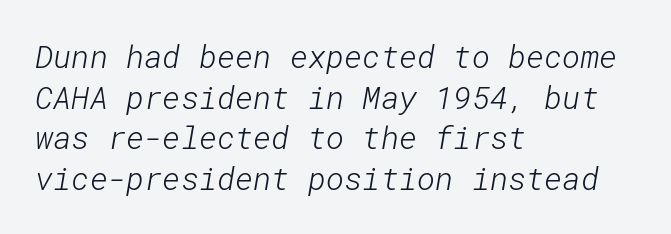
Q: Is the text bold? A: No.
Q: Is the typeface a serif or a sans-serif typeface? A: Sans-serif.
Q: Is the text underlined? A: No.
Q: How is the paragraph aligned? A: Left-aligned.
Q: Is the spacing between letters normal or unusually wide? A: Normal.
Q: Is the spacing between lines tight, normal or loose? A: Normal.
Q: Width (condensed, normal, or wide)? A: Normal.
Q: Stroke contrast? A: Low.
Q: x-height? A: Medium.
